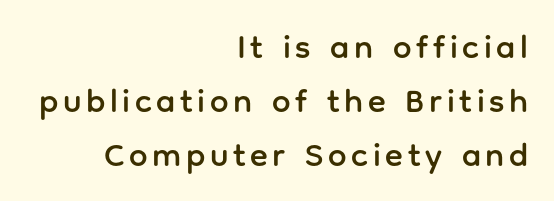
{"serif": "no", "italic": "no", "width": "normal", "stroke_contrast": "low", "x_height": "medium", "monospaced": "no", "underline": "no", "align": "right", "line_spacing": "normal", "line_spacing_ratio": 1.64, "glyph_px": 33}
